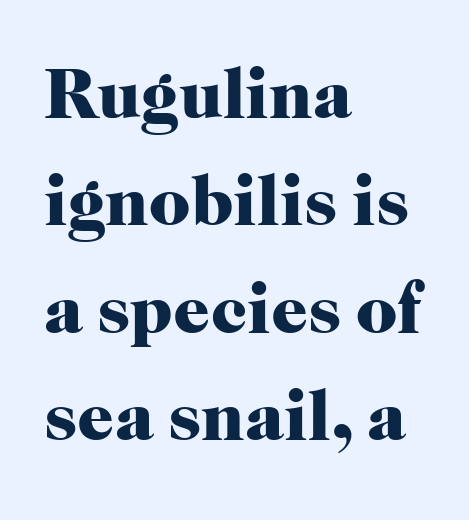
Are there feet on the stems? There are — it's a serif. Vertical strokes here are truly vertical. You could not count columns in this text — the font is proportionally spaced. A typesetter would call this leading conventional body-copy spacing. Tracking here is standard; glyphs follow each other at the usual distance. The string is rendered with underlining switched off.
